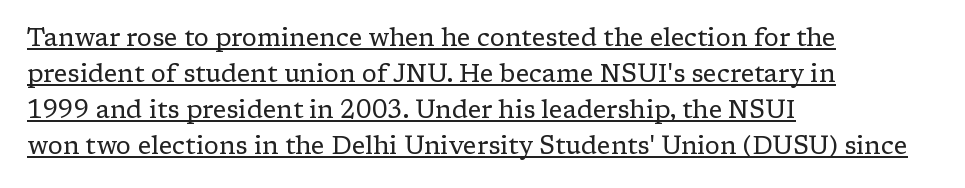
{"italic": "no", "bold": "no", "underline": "yes", "align": "left", "line_spacing": "normal", "line_spacing_ratio": 1.44, "letter_spacing": "normal", "letter_spacing_em": 0.0, "glyph_px": 25}
